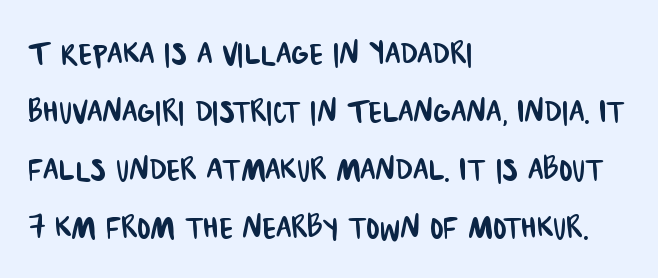
The face used here is rendered with its standard letterfit. All the whitespace from short lines collects on the right. The space beneath each line is pristine and unruled. Regarding serifs, this sample does without them.
